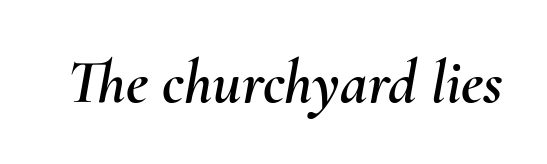
The area under the type is left untouched. Proportional: the letters do not fall into vertical columns. An italicized treatment has been applied to the whole sample. You could call the tracking neutral — neither tight nor loose.
